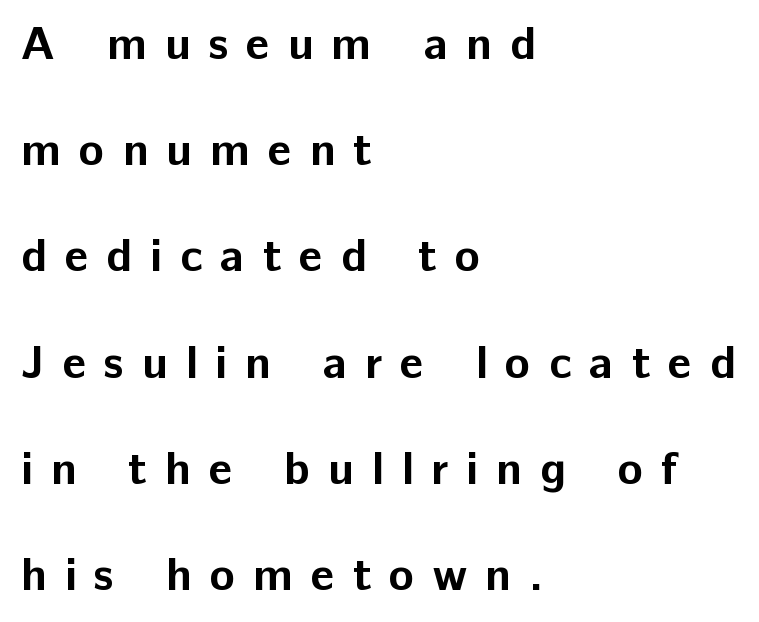
The axis of the letterforms is exactly vertical. Observe the absence of serifs on each vertical stroke in this sample. If you drew a ruler down the left edge, every line would touch it. Underline: absent. The characters look thick and weighty, a clear bold.
